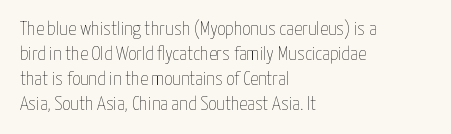
{"italic": "no", "bold": "no", "underline": "no", "align": "left", "line_spacing": "normal", "line_spacing_ratio": 1.25, "letter_spacing": "normal", "letter_spacing_em": 0.0, "glyph_px": 20}
